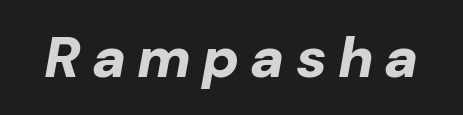
{"italic": "yes", "lean": "right", "slant_degrees": 10, "bold": "yes", "weight": "bold", "width": "normal", "stroke_contrast": "low", "x_height": "medium", "monospaced": "no", "underline": "no", "glyph_px": 57}
